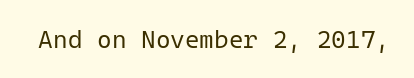
Q: Is the text bold? A: No.
Q: Is the text italic (slanted)? A: No, it is upright.
Q: Is the text underlined? A: No.
Q: Is the spacing between letters normal or unusually wide? A: Normal.
